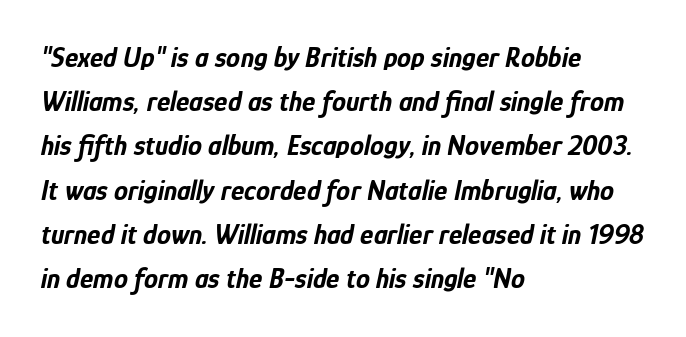
Spacing verdict: proportional, widths tailored to each character. Compared with typical paragraphs, the rows here are spaced about the same. You could call the tracking neutral — neither tight nor loose. The rendering anchors every line to the left-hand side. These lines carry a lot of weight — the face is fully bold. Does the lettering tilt? It does — this is italic.
